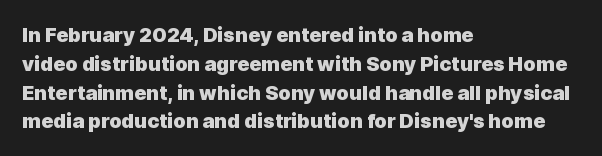
Q: Is the text bold? A: Yes.
Q: Is the text italic (slanted)? A: No, it is upright.
Q: Is the text underlined? A: No.
Q: How is the paragraph aligned? A: Left-aligned.
Q: Is the spacing between letters normal or unusually wide? A: Normal.
Q: Is the spacing between lines tight, normal or loose? A: Normal.
